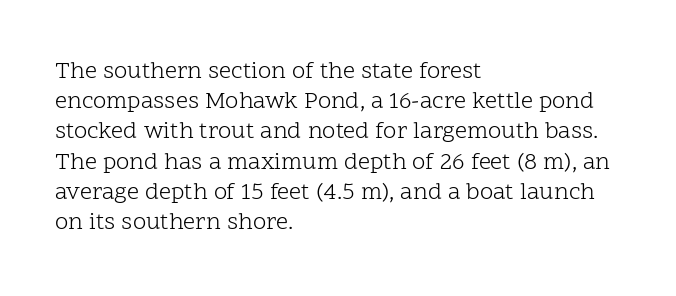
The image shows 24 px text type, upright; set left-aligned, normal line spacing (1.26x), normal letter spacing, not underlined.
